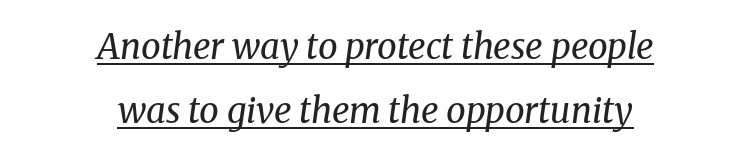
The image shows 35 px regular-weight serif type, italic (leaning right); set centered, line spacing 1.82x, normal letter spacing, underlined; medium stroke contrast and a medium x-height.
